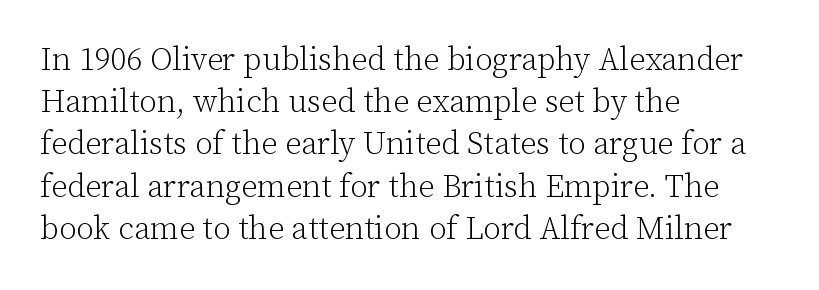
{"serif": "yes", "italic": "no", "bold": "no", "weight": "light", "width": "normal", "stroke_contrast": "low", "x_height": "medium", "monospaced": "no", "underline": "no", "align": "left", "line_spacing": "normal", "line_spacing_ratio": 1.32, "letter_spacing": "normal", "letter_spacing_em": 0.0, "glyph_px": 32}
